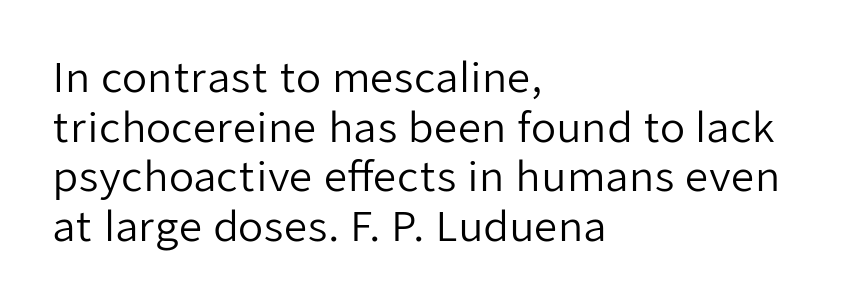
{"serif": "no", "italic": "no", "bold": "no", "weight": "regular", "width": "normal", "stroke_contrast": "low", "x_height": "medium", "monospaced": "no", "underline": "no", "align": "left", "line_spacing_ratio": 1.21, "letter_spacing": "normal", "letter_spacing_em": 0.0, "glyph_px": 41}
